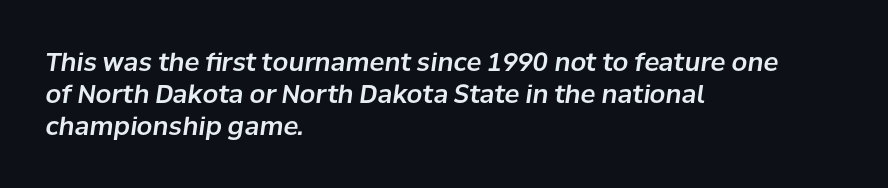
Q: Is the text italic (slanted)? A: Yes, it leans right by about 8 degrees.
Q: Is the text underlined? A: No.
Q: How is the paragraph aligned? A: Left-aligned.
Q: Is the spacing between letters normal or unusually wide? A: Normal.
Q: Is the spacing between lines tight, normal or loose? A: Normal.
